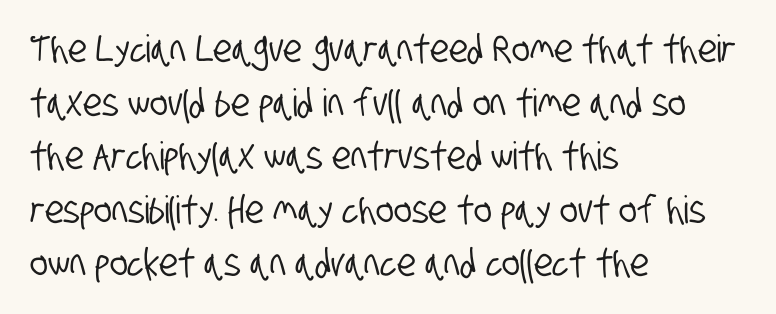
{"serif": "no", "width": "condensed", "stroke_contrast": "low", "x_height": "large", "monospaced": "no", "underline": "no", "align": "left", "line_spacing": "normal", "line_spacing_ratio": 1.41, "letter_spacing": "normal", "letter_spacing_em": 0.0, "glyph_px": 38}
